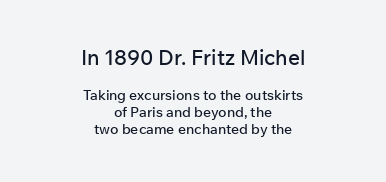
The image shows 21 px text type, upright; set centered, line spacing 1.21x, normal letter spacing, not underlined; the first (top) block is 1.5x larger.
